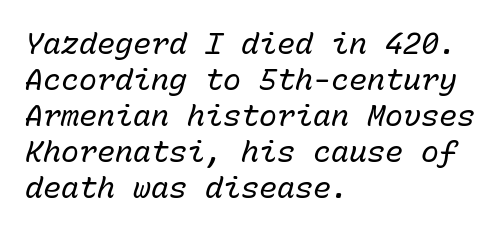
{"italic": "yes", "lean": "right", "slant_degrees": 15, "bold": "no", "weight": "regular", "width": "normal", "stroke_contrast": "low", "x_height": "medium", "monospaced": "yes", "underline": "no", "align": "left", "line_spacing_ratio": 1.2, "letter_spacing": "normal", "letter_spacing_em": 0.0, "glyph_px": 30}
